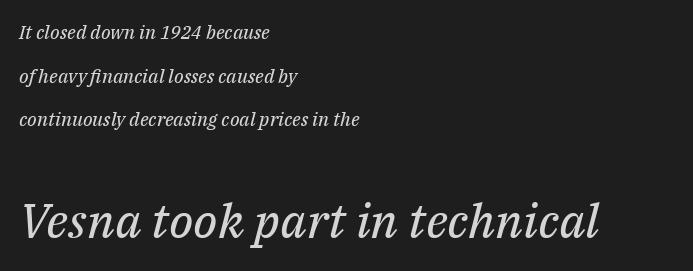
{"serif": "yes", "italic": "yes", "lean": "right", "slant_degrees": 14, "bold": "no", "weight": "regular", "width": "normal", "stroke_contrast": "medium", "x_height": "medium", "monospaced": "no", "underline": "no", "align": "left", "line_spacing": "loose", "line_spacing_ratio": 2.29, "letter_spacing": "normal", "letter_spacing_em": 0.0, "larger_block": "second", "size_ratio": 2.53, "glyph_px": 48}
